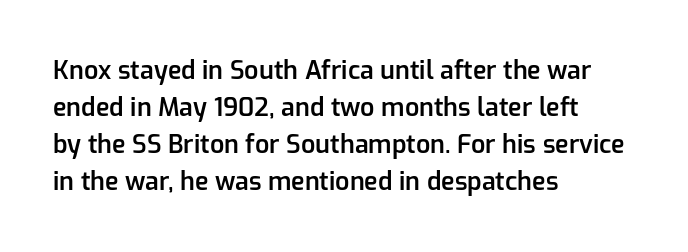
The image shows 25 px text type, upright; set left-aligned, normal line spacing (1.48x), normal letter spacing, not underlined.
